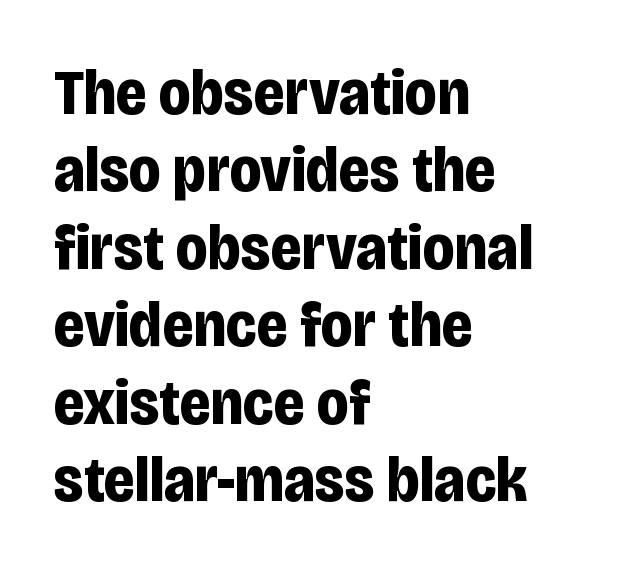
{"serif": "no", "italic": "no", "bold": "yes", "weight": "bold", "width": "condensed", "stroke_contrast": "low", "x_height": "large", "monospaced": "no", "underline": "no", "align": "left", "line_spacing_ratio": 1.21, "letter_spacing": "normal", "letter_spacing_em": 0.0, "glyph_px": 64}
